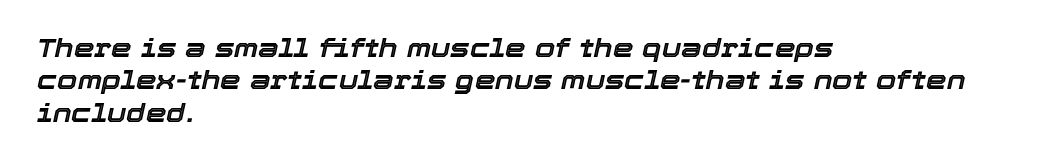
This rendering leaves character spacing at its baseline value. A typesetter would mark this as italic. The setting favours the left margin, as ordinary paragraphs usually do. A bare baseline throughout the passage.
